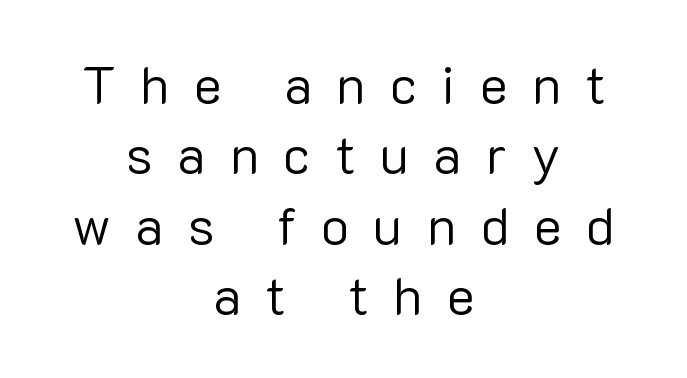
Plain, unruled lines of type. Line spacing here is normal. The strokes carry an ordinary text weight at most. The lettering stays uniformly vertical, giving the passage a roman look. The passage shown is typed in a proportional face where columns would drift.
